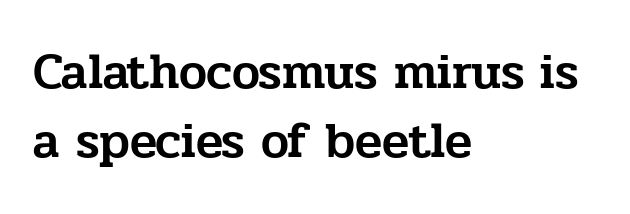
The image shows 50 px serif type, upright; set left-aligned, normal line spacing (1.39x), normal letter spacing, not underlined; low stroke contrast and a medium x-height.
